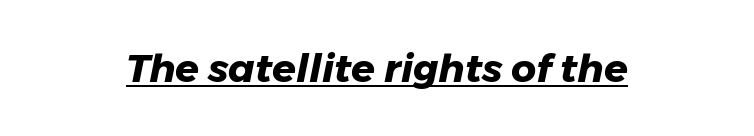
Caption: lettering with a line underneath. Every character sits at an angle, as italics do. Looks like regular typesetting: each glyph gets only the width it needs. Observe the ordinary spacing: letters are neighbours, not strangers.
